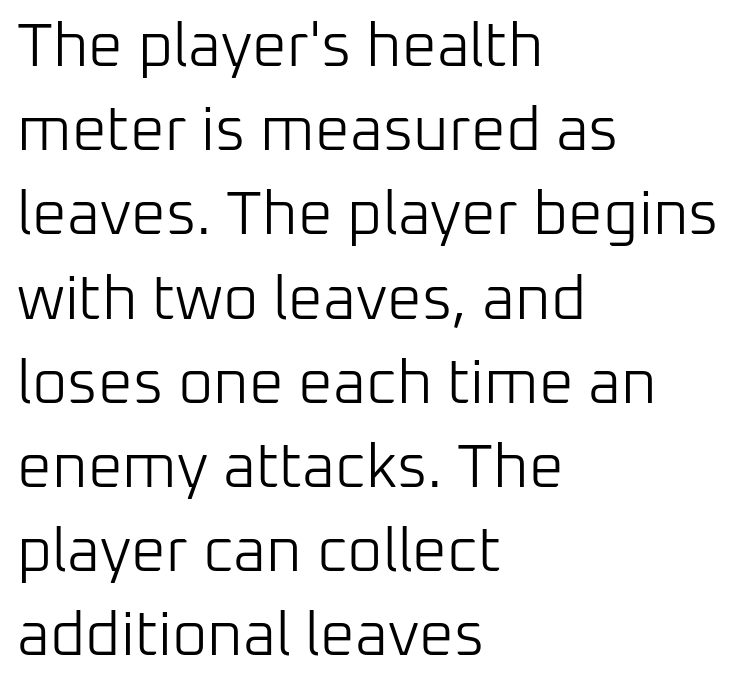
Q: Is the text bold? A: No.
Q: Is the text italic (slanted)? A: No, it is upright.
Q: Is the typeface a serif or a sans-serif typeface? A: Sans-serif.
Q: Is the text underlined? A: No.
Q: How is the paragraph aligned? A: Left-aligned.
Q: Is the spacing between letters normal or unusually wide? A: Normal.
Q: Is the spacing between lines tight, normal or loose? A: Normal.
Q: Width (condensed, normal, or wide)? A: Normal.
Q: Stroke contrast? A: Low.
Q: x-height? A: Medium.
Q: Monospaced? A: No.
